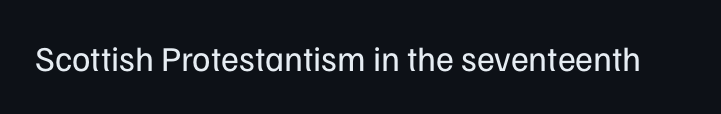
Q: Is the text bold? A: No.
Q: Is the text italic (slanted)? A: No, it is upright.
Q: Is the typeface a serif or a sans-serif typeface? A: Sans-serif.
Q: Is the text underlined? A: No.
Q: Is the spacing between letters normal or unusually wide? A: Normal.
Q: Width (condensed, normal, or wide)? A: Normal.
Q: Stroke contrast? A: Low.
Q: x-height? A: Medium.
Q: Monospaced? A: No.
